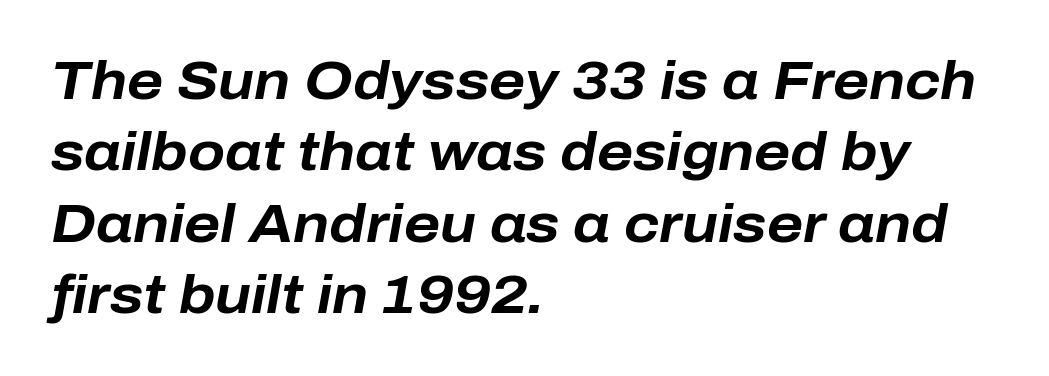
Q: Is the text bold? A: Yes.
Q: Is the text italic (slanted)? A: Yes, it leans right by about 10 degrees.
Q: Is the text underlined? A: No.
Q: How is the paragraph aligned? A: Left-aligned.
Q: Is the spacing between letters normal or unusually wide? A: Normal.
Q: Is the spacing between lines tight, normal or loose? A: Normal.
Q: Width (condensed, normal, or wide)? A: Normal.
Q: Stroke contrast? A: Low.
Q: x-height? A: Medium.
Q: Monospaced? A: No.
